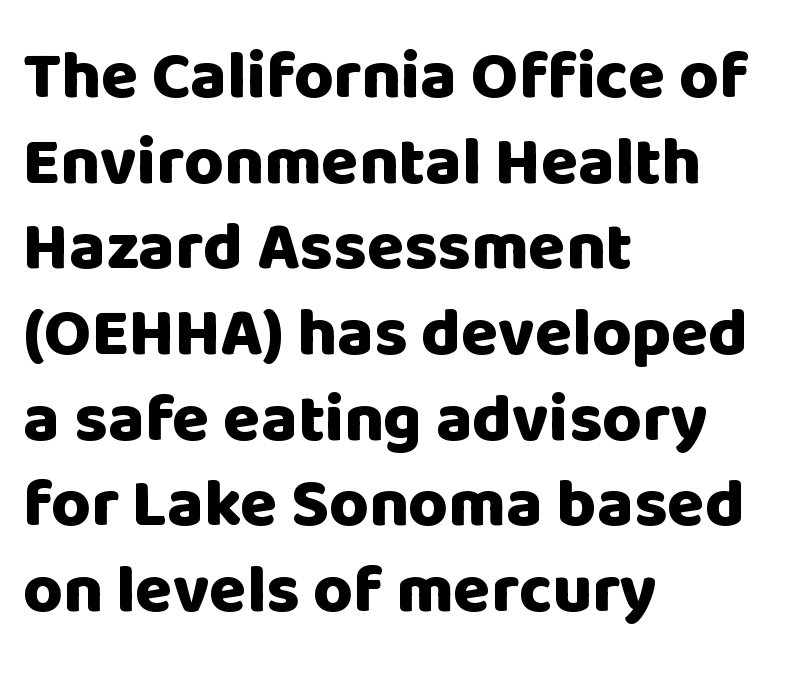
{"serif": "no", "italic": "no", "bold": "yes", "weight": "heavy", "width": "normal", "stroke_contrast": "low", "x_height": "large", "monospaced": "no", "underline": "no", "align": "left", "line_spacing": "normal", "line_spacing_ratio": 1.26, "letter_spacing": "normal", "letter_spacing_em": 0.0, "glyph_px": 68}
